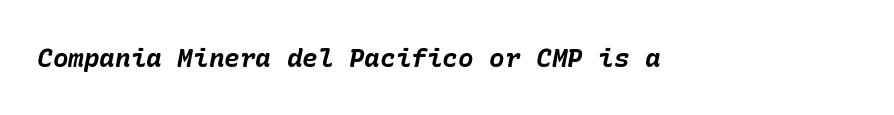
The image shows 26 px bold type, italic (leaning right); set normal letter spacing, not underlined.
